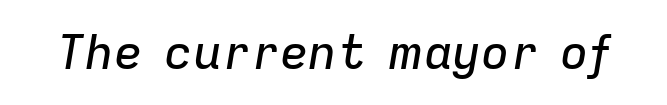
Any mark beneath the type? The region is blank. Spacing verdict: proportional, widths tailored to each character. Rendered with sloped, italic letterforms. Tracking value appears to be zero — textbook default spacing.
